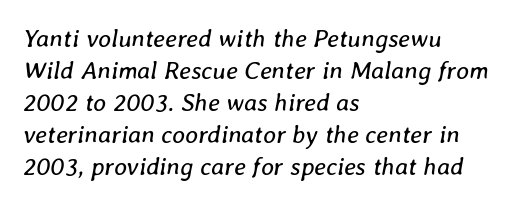
Q: Is the text bold? A: No.
Q: Is the text italic (slanted)? A: Yes, it leans right by about 8 degrees.
Q: Is the text underlined? A: No.
Q: How is the paragraph aligned? A: Left-aligned.
Q: Is the spacing between letters normal or unusually wide? A: Normal.
Q: Is the spacing between lines tight, normal or loose? A: Normal.
